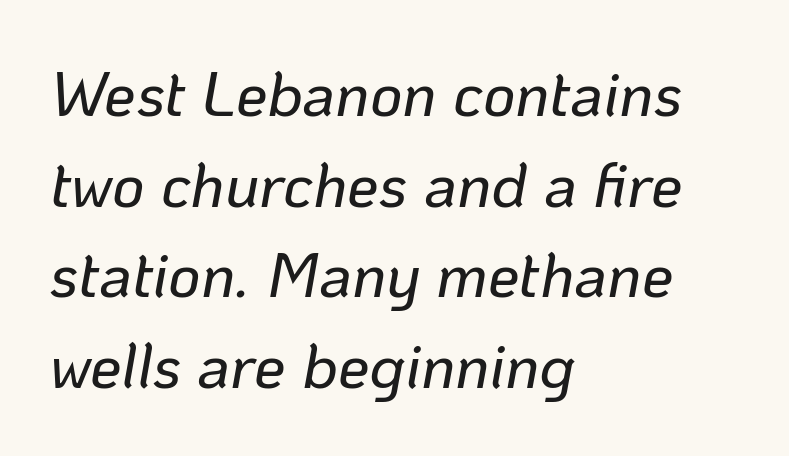
The paragraph has a hard left edge and a soft right edge. Words appear dense and cohesive because spacing is normal. Horizontal bands of white between lines are of average thickness. Think of a printed novel: that variable character pitch is what you see here. Descenders are the only things crossing below the line.
